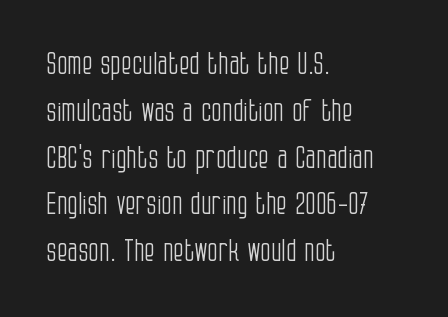
{"serif": "no", "italic": "no", "bold": "no", "weight": "light", "width": "condensed", "stroke_contrast": "low", "x_height": "large", "monospaced": "no", "underline": "no", "align": "left", "line_spacing": "normal", "line_spacing_ratio": 1.51, "letter_spacing": "normal", "letter_spacing_em": 0.0, "glyph_px": 31}
